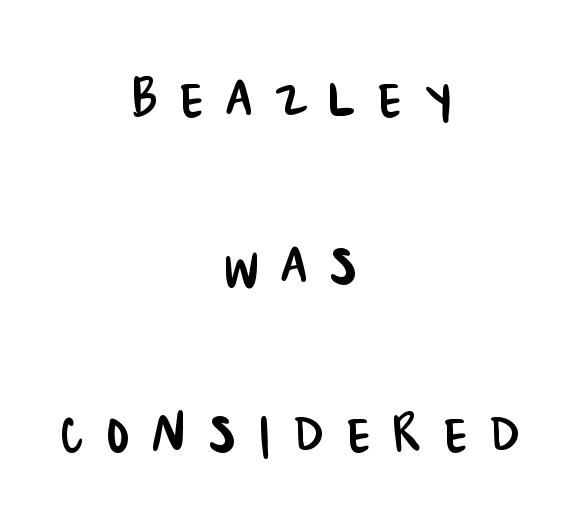
Where is the straight margin? There isn't one; the lines are centered. I'd call this a sans setting — the letters go barefoot. In terms of letterspacing, this is a distinctly airy, spread setting. Each letter keeps its own natural width here, so spacing adapts to shape. Beneath every word, the page is bare.
